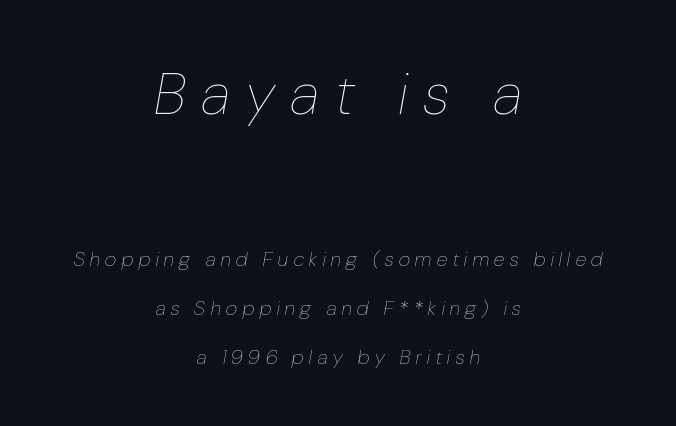
Rows of type keep a wide berth in the vertical direction. This is not heavy type; no bold has been used. The type is letterspaced generously, with wide tracking. This sample has the flowing, uneven cadence of proportional lettering. A student would call this center alignment; a typographer would say set centered. Is the type slanted? Yes — the strokes lean at a clear angle.
